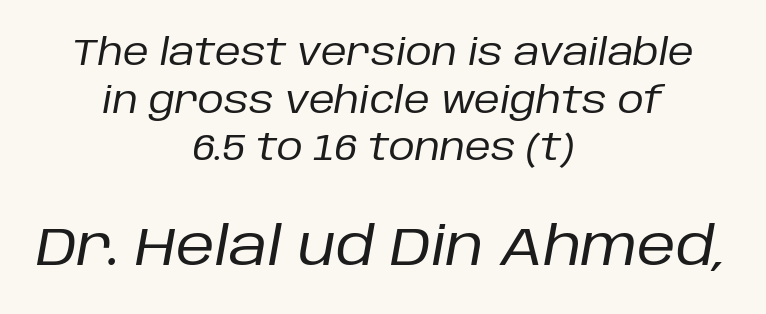
Descender tails drop into unmarked territory. Does the copy run flush right? No — it is centered line by line. There is no visible air inserted between adjacent glyphs. Look at the glyph heights: the lower group is clearly the bigger setting. The typesetting does not lean heavy: it is not bold.
